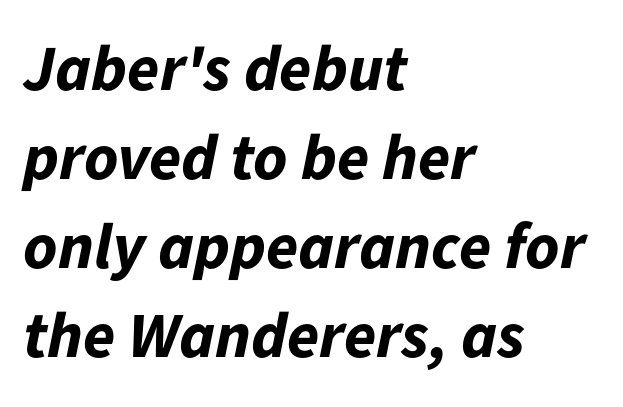
Q: Is the text bold? A: Yes.
Q: Is the text italic (slanted)? A: Yes, it leans right by about 11 degrees.
Q: Is the text underlined? A: No.
Q: How is the paragraph aligned? A: Left-aligned.
Q: Is the spacing between letters normal or unusually wide? A: Normal.
Q: Is the spacing between lines tight, normal or loose? A: Normal.
Q: Width (condensed, normal, or wide)? A: Normal.
Q: Stroke contrast? A: Low.
Q: x-height? A: Medium.
Q: Monospaced? A: No.
